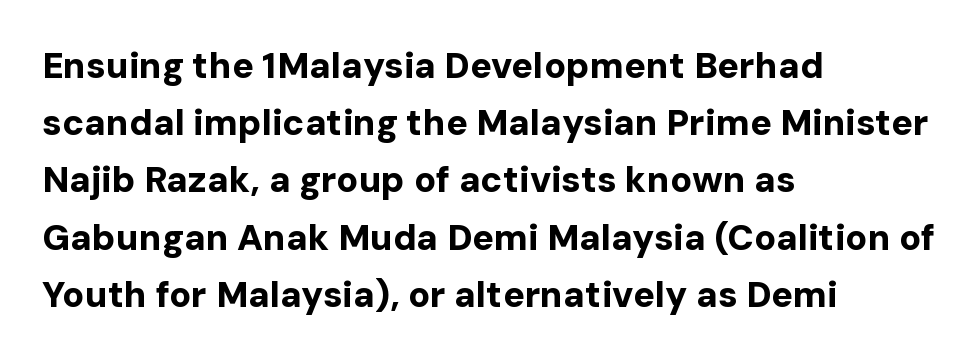
{"serif": "no", "italic": "no", "bold": "yes", "weight": "bold", "width": "normal", "stroke_contrast": "low", "x_height": "medium", "monospaced": "no", "underline": "no", "align": "left", "line_spacing": "normal", "line_spacing_ratio": 1.59, "letter_spacing": "normal", "letter_spacing_em": 0.0, "glyph_px": 36}
